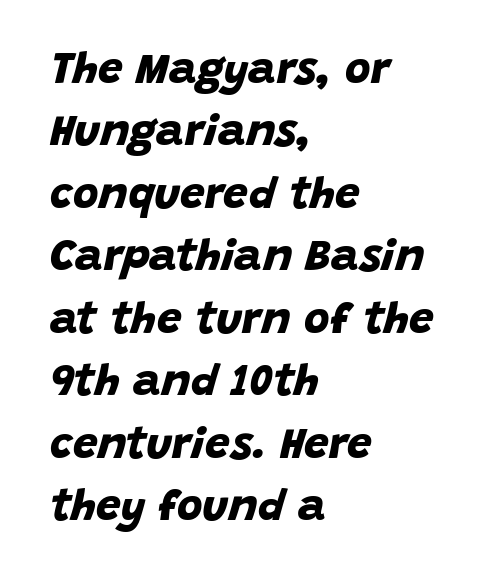
{"serif": "no", "bold": "yes", "weight": "bold", "width": "normal", "stroke_contrast": "low", "x_height": "large", "monospaced": "no", "underline": "no", "align": "left", "line_spacing": "normal", "line_spacing_ratio": 1.42, "letter_spacing": "normal", "letter_spacing_em": 0.0, "glyph_px": 44}
